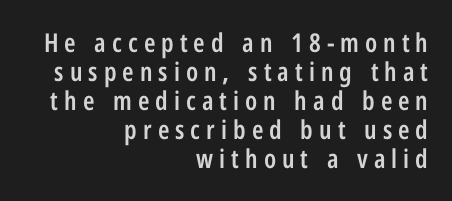
Layout note: lines flush right. The space between consecutive lines is stingy. Observe the wide spacing: letters keep a clear distance from each other. Strokes here are thickened, but only to semibold level.
